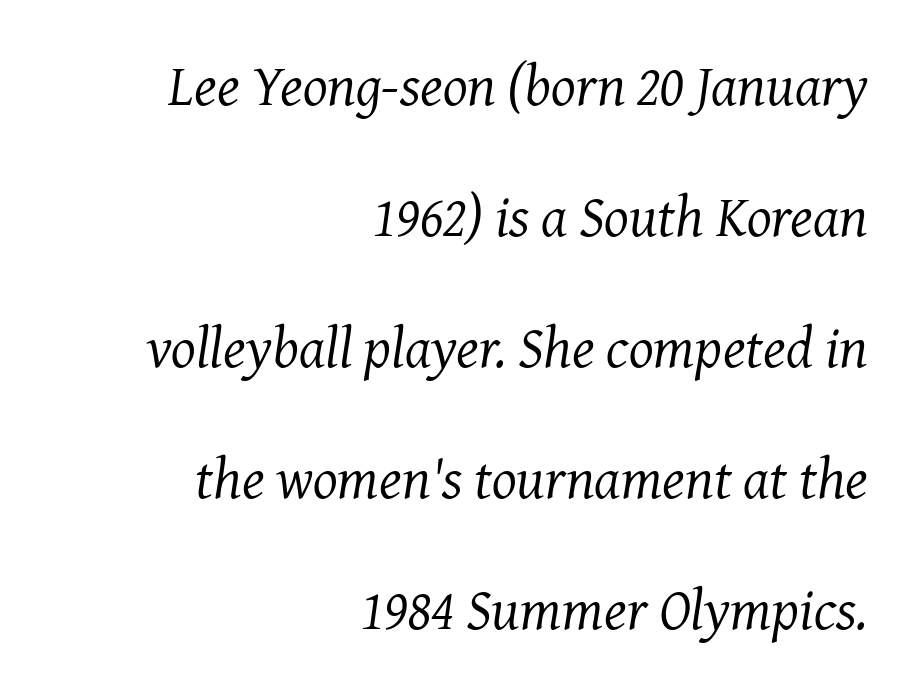
{"serif": "yes", "italic": "yes", "lean": "right", "slant_degrees": 8, "bold": "no", "weight": "regular", "width": "normal", "stroke_contrast": "medium", "x_height": "medium", "monospaced": "no", "underline": "no", "align": "right", "line_spacing": "loose", "line_spacing_ratio": 2.26, "letter_spacing": "normal", "letter_spacing_em": 0.0, "glyph_px": 58}
